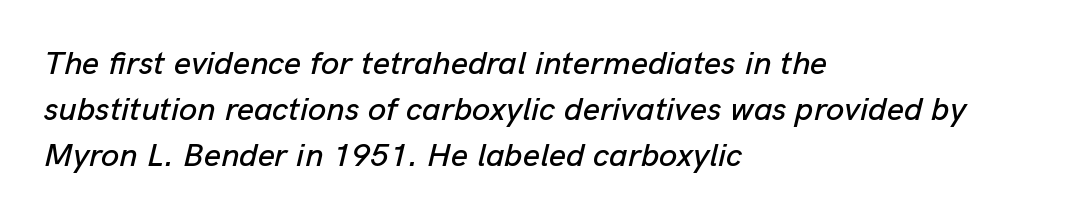
{"italic": "yes", "lean": "right", "slant_degrees": 13, "width": "normal", "stroke_contrast": "low", "x_height": "medium", "monospaced": "no", "underline": "no", "align": "left", "line_spacing": "normal", "line_spacing_ratio": 1.39, "letter_spacing": "normal", "letter_spacing_em": 0.0, "glyph_px": 33}
